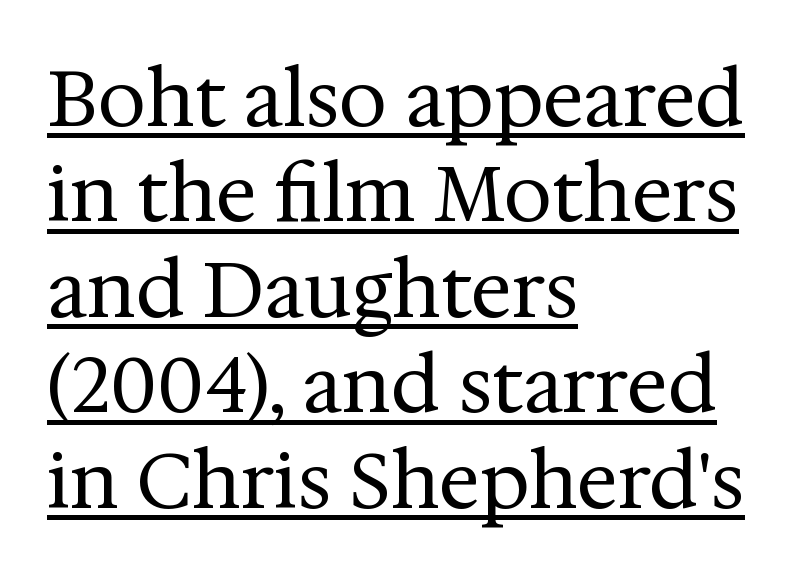
Q: Is the text bold? A: No.
Q: Is the text italic (slanted)? A: No, it is upright.
Q: Is the typeface a serif or a sans-serif typeface? A: Serif.
Q: Is the text underlined? A: Yes.
Q: How is the paragraph aligned? A: Left-aligned.
Q: Is the spacing between letters normal or unusually wide? A: Normal.
Q: Width (condensed, normal, or wide)? A: Normal.
Q: Stroke contrast? A: Medium.
Q: x-height? A: Medium.
Q: Monospaced? A: No.
